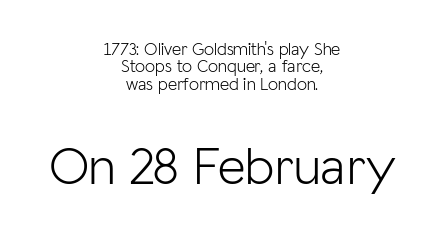
Q: Is the text bold? A: No.
Q: Is the text italic (slanted)? A: No, it is upright.
Q: Is the typeface a serif or a sans-serif typeface? A: Sans-serif.
Q: Is the text underlined? A: No.
Q: How is the paragraph aligned? A: Centered.
Q: Is the spacing between letters normal or unusually wide? A: Normal.
Q: Is the spacing between lines tight, normal or loose? A: Tight.
Q: Which block of text is set in a larger size, the first (top) or the second (bottom)? A: The second (bottom) one.
Q: Width (condensed, normal, or wide)? A: Normal.
Q: Stroke contrast? A: Low.
Q: x-height? A: Medium.
Q: Monospaced? A: No.
